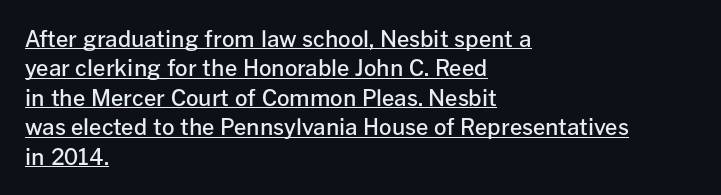
{"italic": "no", "bold": "semi", "underline": "yes", "align": "left", "line_spacing": "normal", "line_spacing_ratio": 1.34, "letter_spacing": "normal", "letter_spacing_em": 0.0, "glyph_px": 22}
